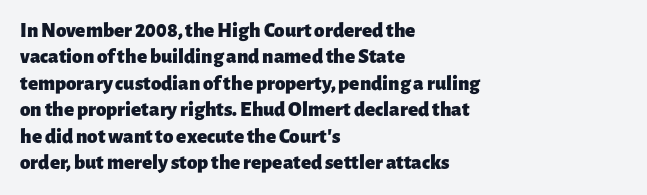
What weight is shown? A full bold with thick strokes. The lettering holds an erect, upright posture throughout. Plain, unruled lines of type. The rendering keeps characters at their native spacing. Leading: standard.
